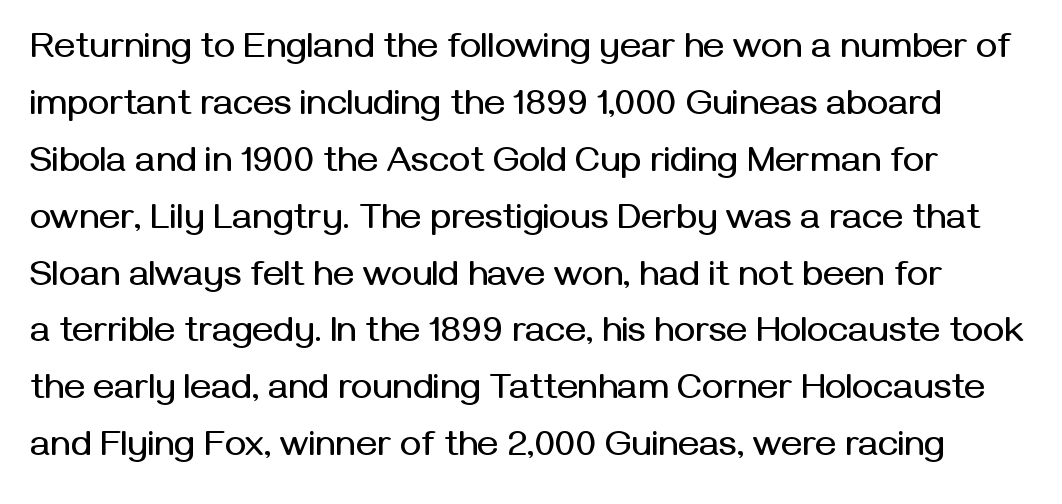
Q: Is the text italic (slanted)? A: No, it is upright.
Q: Is the typeface a serif or a sans-serif typeface? A: Sans-serif.
Q: Is the text underlined? A: No.
Q: Is the spacing between letters normal or unusually wide? A: Normal.
Q: Is the spacing between lines tight, normal or loose? A: Normal.
Q: Width (condensed, normal, or wide)? A: Normal.
Q: Stroke contrast? A: Medium.
Q: x-height? A: Medium.
Q: Monospaced? A: No.
